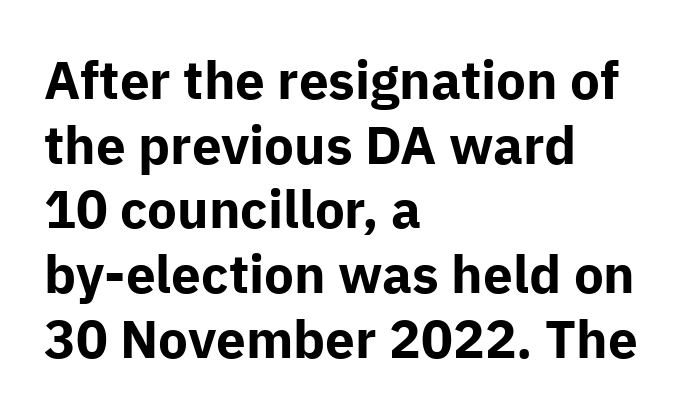
Beneath every word, the page is bare. Looks like regular typesetting: each glyph gets only the width it needs. Vertical strokes here are truly vertical. The strokes are fattened all the way to bold. Glyph-to-glyph distance matches everyday printed text.
